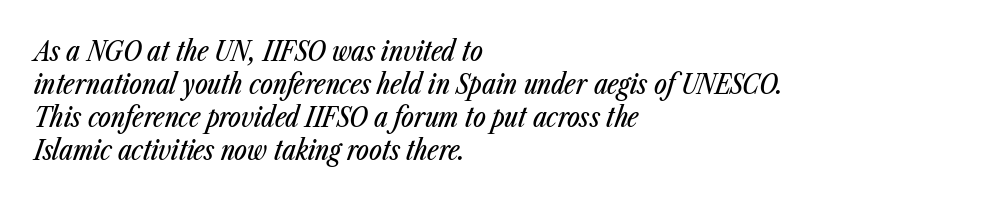
Q: Is the text italic (slanted)? A: Yes, it leans right by about 23 degrees.
Q: Is the text underlined? A: No.
Q: How is the paragraph aligned? A: Left-aligned.
Q: Is the spacing between letters normal or unusually wide? A: Normal.
